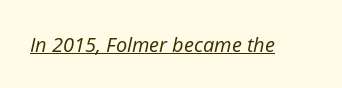
Q: Is the text bold? A: No.
Q: Is the text italic (slanted)? A: Yes, it leans right by about 12 degrees.
Q: Is the text underlined? A: Yes.
Q: Is the spacing between letters normal or unusually wide? A: Normal.
